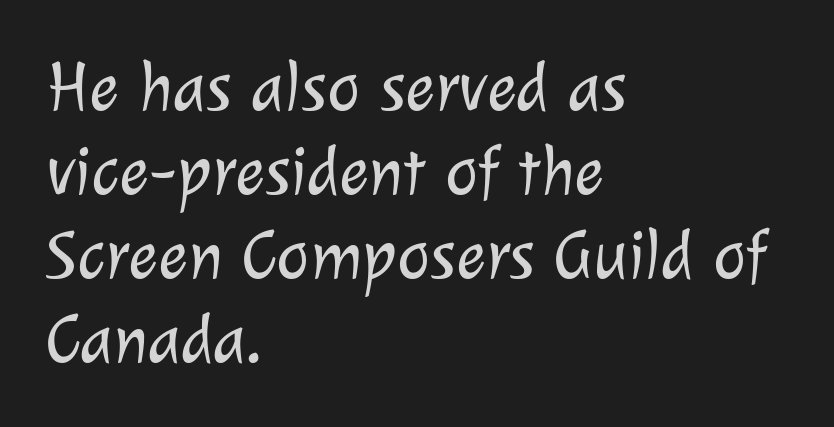
The image shows 70 px light sans-serif type; set left-aligned, line spacing 1.2x, normal letter spacing, not underlined; low stroke contrast and a medium x-height.
